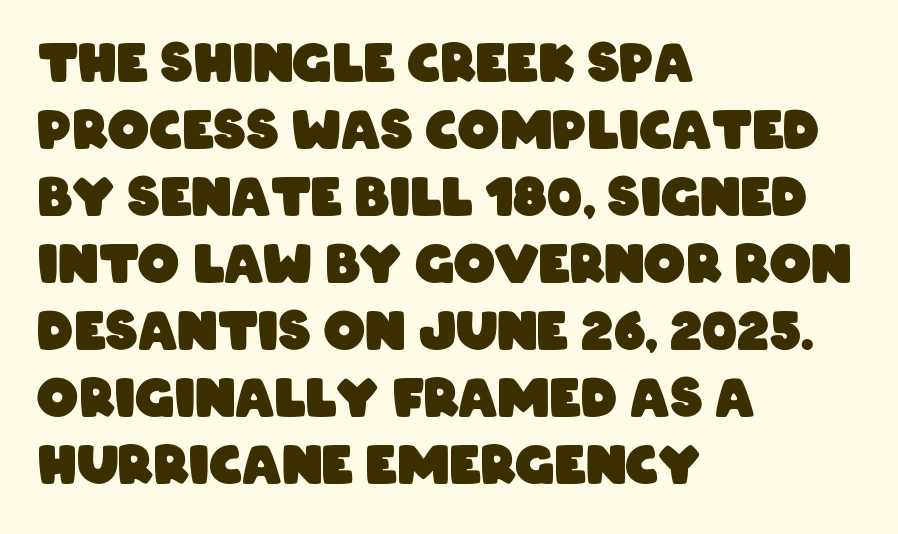
{"serif": "no", "bold": "yes", "weight": "heavy", "width": "condensed", "stroke_contrast": "low", "x_height": "large", "monospaced": "no", "underline": "no", "align": "left", "line_spacing": "normal", "line_spacing_ratio": 1.29, "letter_spacing": "normal", "letter_spacing_em": 0.0, "glyph_px": 52}
